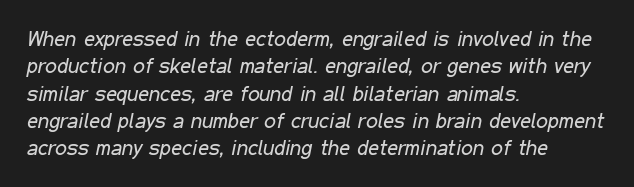
Reading down the column, the eye jumps a familiar distance to each next line. In CSS terms this would be text-align: left. There's an unmistakable incline to the writing here. The gaps between neighbouring characters are ordinary and unremarkable. The zone under the glyphs is completely vacant.
